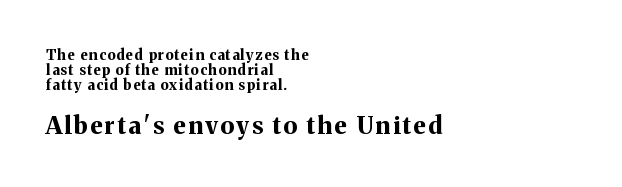
{"italic": "no", "bold": "yes", "underline": "no", "align": "left", "line_spacing": "tight", "line_spacing_ratio": 1.06, "larger_block": "second", "size_ratio": 1.71, "glyph_px": 24}
